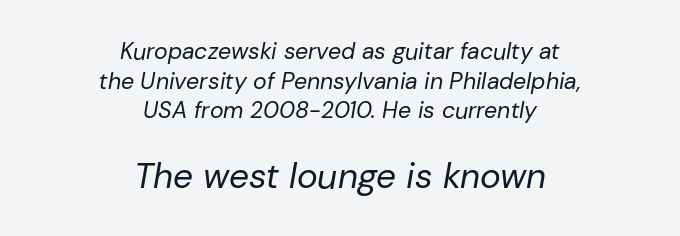
{"italic": "yes", "lean": "right", "slant_degrees": 10, "bold": "no", "weight": "regular", "width": "normal", "stroke_contrast": "low", "x_height": "medium", "monospaced": "no", "underline": "no", "align": "center", "line_spacing": "normal", "line_spacing_ratio": 1.29, "letter_spacing": "normal", "letter_spacing_em": 0.0, "larger_block": "second", "size_ratio": 1.52, "glyph_px": 35}
